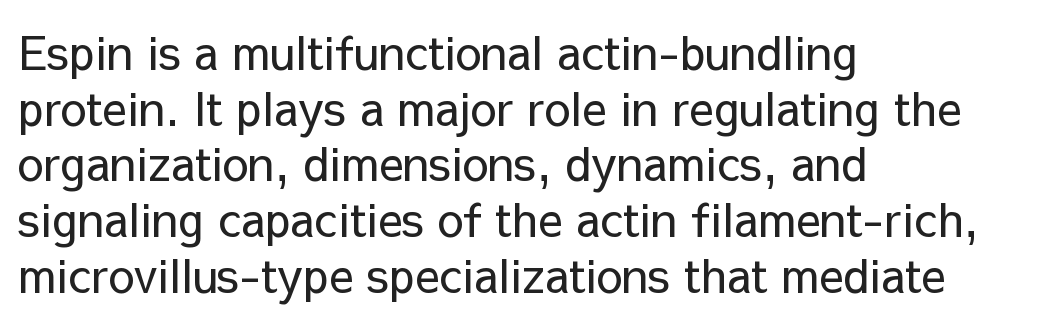
The compositor pushed each line to the left boundary. In terms of posture, this sample is upright. This rendering features lettering with no underline. Weight: not bold — regular or lighter. Caption: standard tracking, unaltered.
